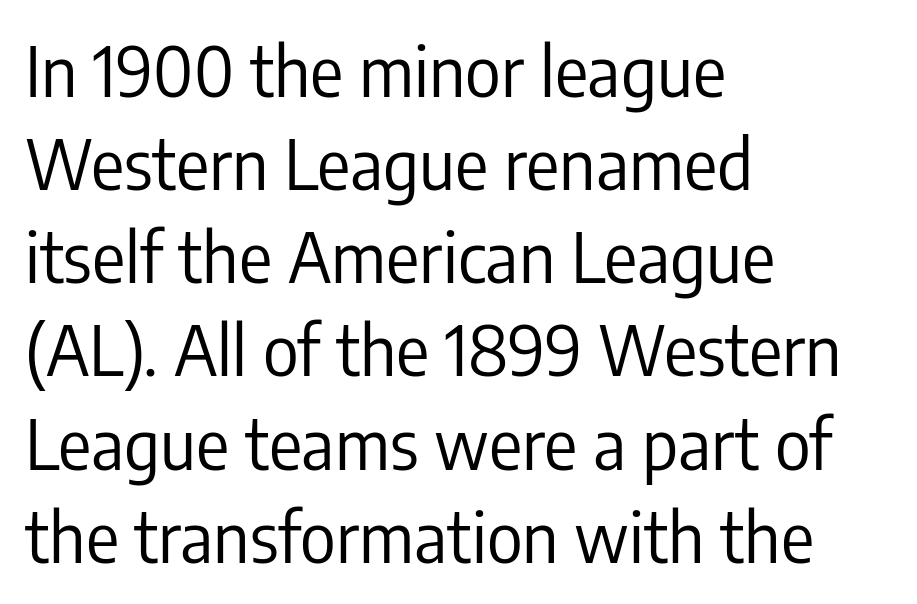
Q: Is the text bold? A: No.
Q: Is the text italic (slanted)? A: No, it is upright.
Q: Is the typeface a serif or a sans-serif typeface? A: Sans-serif.
Q: Is the text underlined? A: No.
Q: How is the paragraph aligned? A: Left-aligned.
Q: Is the spacing between letters normal or unusually wide? A: Normal.
Q: Is the spacing between lines tight, normal or loose? A: Normal.
Q: Width (condensed, normal, or wide)? A: Condensed.
Q: Stroke contrast? A: Low.
Q: x-height? A: Medium.
Q: Monospaced? A: No.
